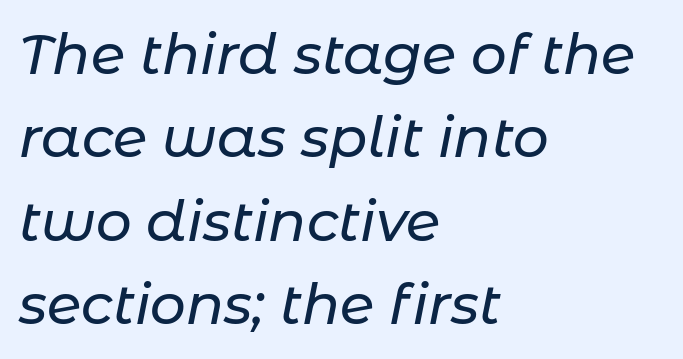
The lettering tilts uniformly, giving the passage an italic look. Descender tails drop into unmarked territory. Note the varied advance widths — an 'i' is clearly narrower than an 'm'. The designer left line spacing at the default.
